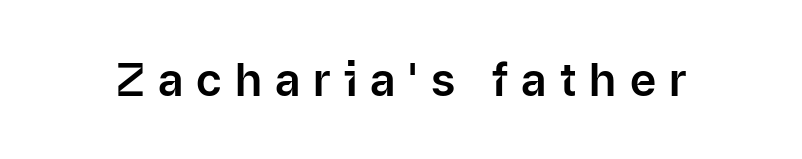
{"serif": "no", "italic": "no", "width": "normal", "stroke_contrast": "low", "x_height": "medium", "monospaced": "no", "underline": "no", "letter_spacing": "wide", "letter_spacing_em": 0.29, "glyph_px": 45}
